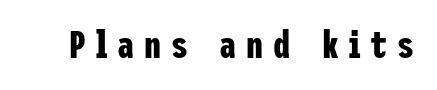
The image shows 38 px bold, condensed sans-serif type, upright; set unusually wide letter spacing (+0.26 em), not underlined; low stroke contrast and a medium x-height.
